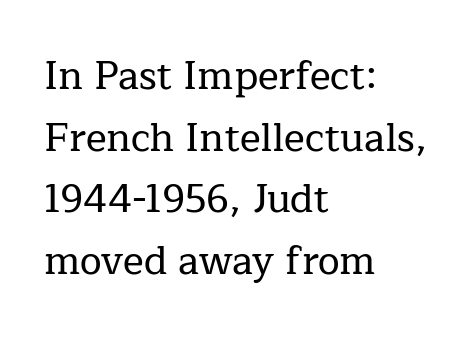
{"serif": "yes", "italic": "no", "width": "normal", "stroke_contrast": "low", "x_height": "medium", "monospaced": "no", "underline": "no", "align": "left", "line_spacing": "normal", "line_spacing_ratio": 1.58, "letter_spacing": "normal", "letter_spacing_em": 0.0, "glyph_px": 39}
